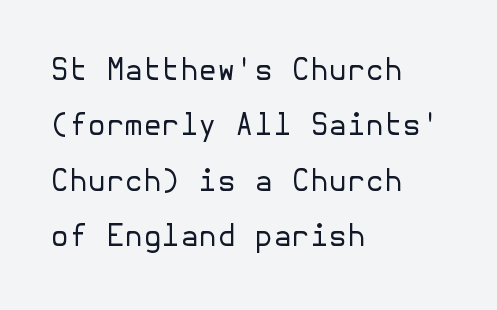
The image shows 30 px regular-weight sans-serif type, upright; set left-aligned, line spacing 1.85x, normal letter spacing, not underlined; low stroke contrast and a medium x-height.
